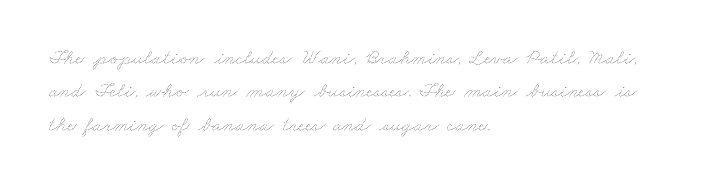
Q: Is the text bold? A: No.
Q: Is the text underlined? A: No.
Q: How is the paragraph aligned? A: Left-aligned.
Q: Is the spacing between letters normal or unusually wide? A: Normal.
Q: Is the spacing between lines tight, normal or loose? A: Normal.
